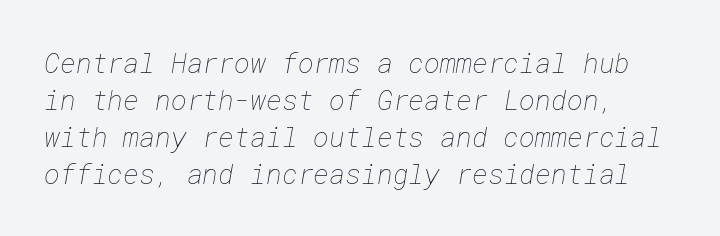
{"bold": "no", "underline": "no", "line_spacing": "normal", "line_spacing_ratio": 1.37, "letter_spacing": "normal", "letter_spacing_em": 0.0, "glyph_px": 27}
